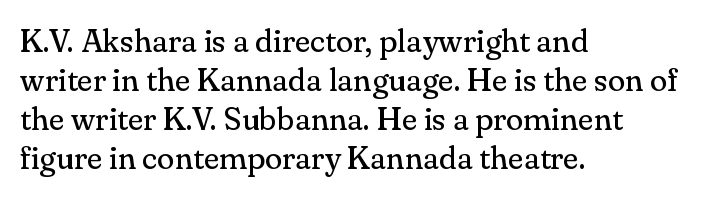
Character widths vary here, with narrow letters taking less room than wide ones. Words appear dense and cohesive because spacing is normal. Examine the stroke ends and you'll spot serifs. Vertical strokes here are truly vertical.
